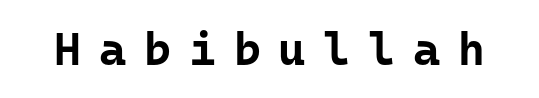
Compared with an ordinary text face, these strokes are far heavier — a full bold. Display-style spreading of the glyphs; the letterfit is very open. Anything drawn beneath the words? Only blank space. Think of a typewriter: that constant character pitch is what you see here.
